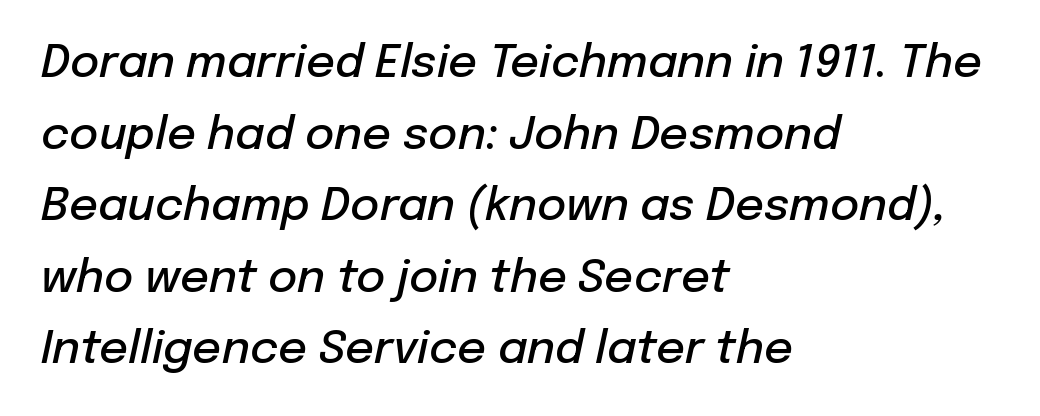
Q: Is the text bold? A: Semi-bold.
Q: Is the text italic (slanted)? A: Yes, it leans right by about 12 degrees.
Q: Is the text underlined? A: No.
Q: How is the paragraph aligned? A: Left-aligned.
Q: Is the spacing between letters normal or unusually wide? A: Normal.
Q: Is the spacing between lines tight, normal or loose? A: Normal.
Q: Width (condensed, normal, or wide)? A: Normal.
Q: Stroke contrast? A: Low.
Q: x-height? A: Medium.
Q: Monospaced? A: No.
